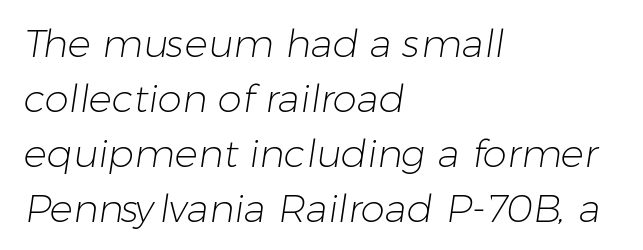
The image shows 39 px light sans-serif type; set left-aligned, normal line spacing (1.41x), normal letter spacing, not underlined; low stroke contrast and a medium x-height.
